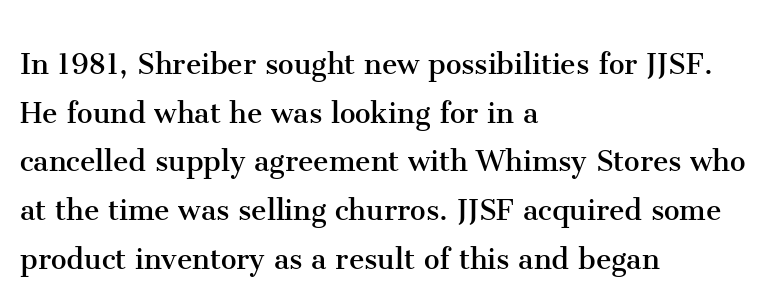
Do the characters align in a grid? No, the font is proportional. Horizontally, the lines are justified to the leading edge only. A clean baseline with only descenders dipping below it. Characters follow at the spacing the type designer built in. The specimen reads as upright at a glance. Evenly set lines give the paragraph a standard silhouette.
